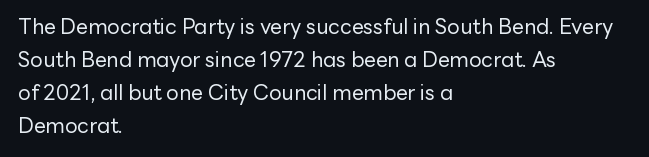
{"italic": "no", "bold": "no", "underline": "no", "align": "left", "line_spacing": "normal", "line_spacing_ratio": 1.57, "letter_spacing": "normal", "letter_spacing_em": 0.0, "glyph_px": 21}
